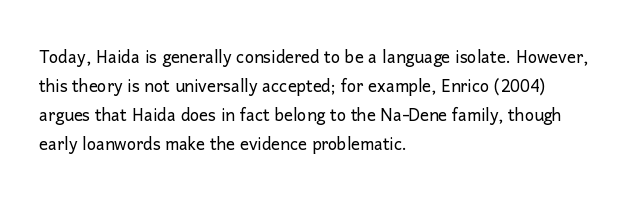
Q: Is the text bold? A: No.
Q: Is the text italic (slanted)? A: No, it is upright.
Q: Is the text underlined? A: No.
Q: How is the paragraph aligned? A: Left-aligned.
Q: Is the spacing between letters normal or unusually wide? A: Normal.
Q: Is the spacing between lines tight, normal or loose? A: Normal.
